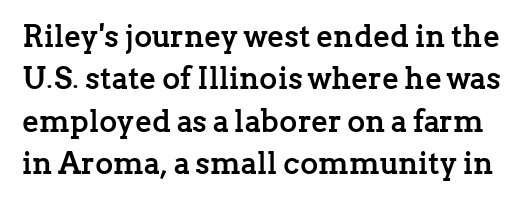
{"serif": "yes", "italic": "no", "bold": "yes", "weight": "semibold", "width": "normal", "stroke_contrast": "low", "x_height": "medium", "monospaced": "no", "underline": "no", "line_spacing": "normal", "line_spacing_ratio": 1.37, "letter_spacing": "normal", "letter_spacing_em": 0.0, "glyph_px": 31}
